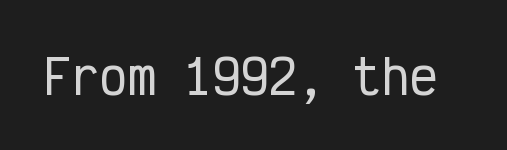
Underline: absent. Note: no serifs on the glyphs. The letters march in equal steps, a hallmark of fixed-pitch type. Ordinary non-slanted type is in use. Here the glyphs are tracked normally, forming tight word shapes.
